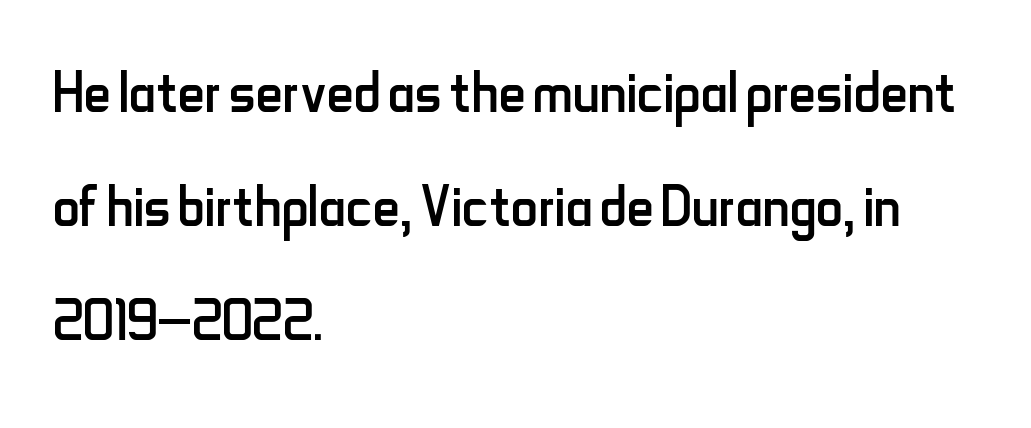
The letters stand upright; this is a roman face. Just letters on the line, the space beneath them empty. A normal amount of white space separates one row of letters from the next. Spacing verdict: proportional, widths tailored to each character.
